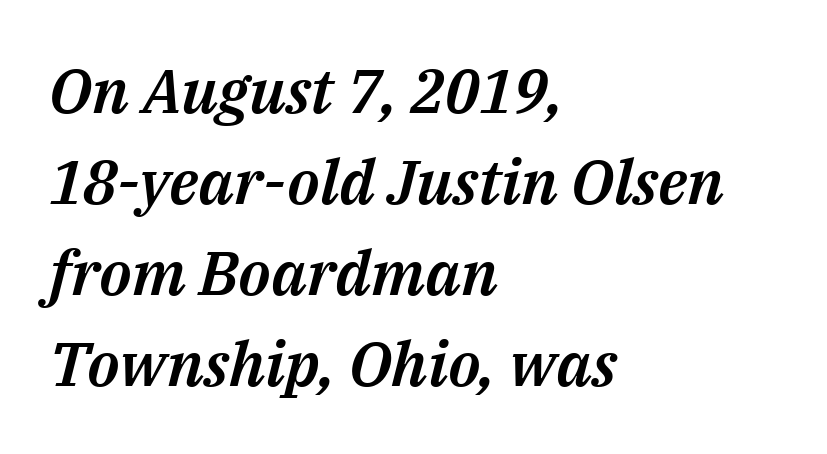
{"italic": "yes", "lean": "right", "slant_degrees": 14, "width": "normal", "stroke_contrast": "medium", "x_height": "medium", "monospaced": "no", "underline": "no", "align": "left", "line_spacing": "normal", "line_spacing_ratio": 1.47, "letter_spacing": "normal", "letter_spacing_em": 0.0, "glyph_px": 62}
